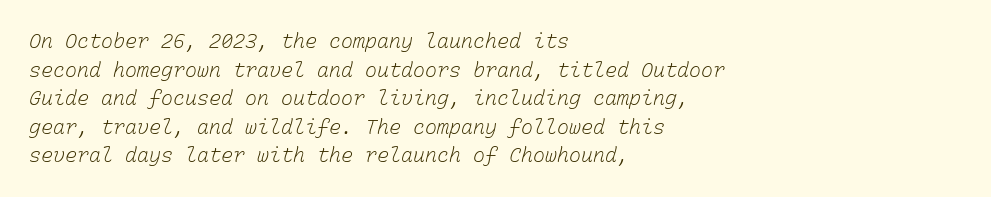
The image shows 20 px text type; set left-aligned, normal line spacing (1.43x), normal letter spacing, not underlined.
